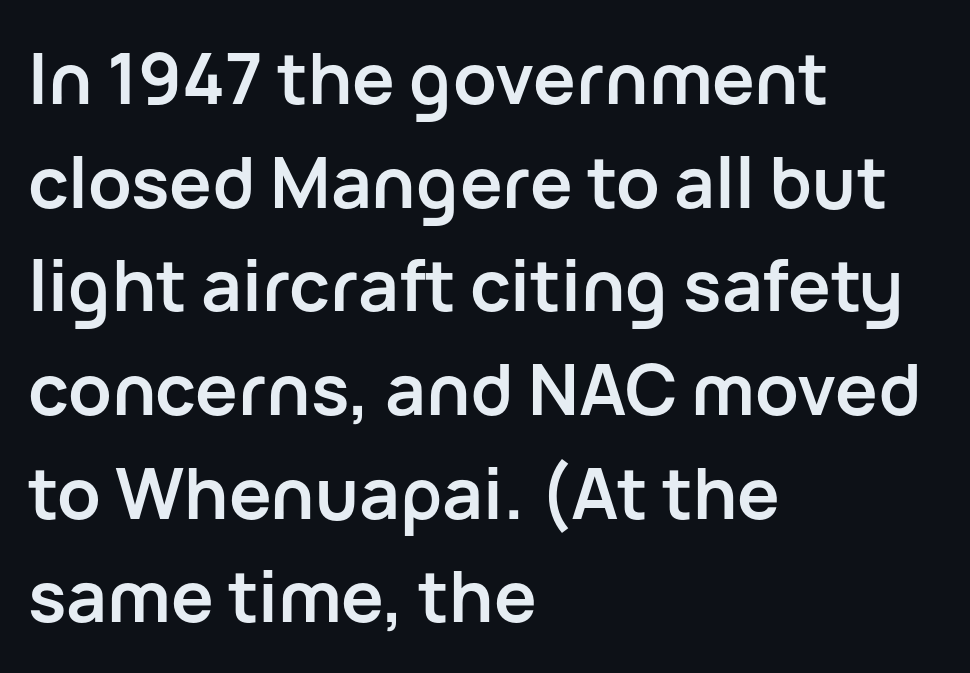
{"serif": "no", "italic": "no", "bold": "yes", "weight": "semibold", "width": "normal", "stroke_contrast": "low", "x_height": "medium", "monospaced": "no", "underline": "no", "align": "left", "line_spacing": "normal", "line_spacing_ratio": 1.46, "letter_spacing": "normal", "letter_spacing_em": 0.0, "glyph_px": 71}
